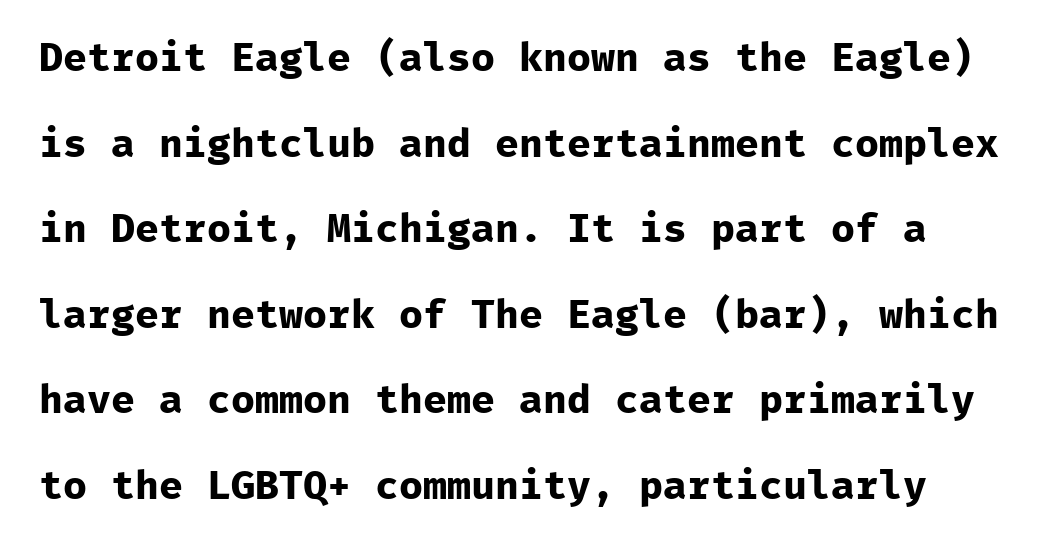
The passage shown is not underscored anywhere. Vertical strokes here are truly vertical. You'd pick this weight for a headline — it's a proper bold. The line texture is even and compact thanks to regular tracking. One glance says open: line gaps are wider than usual.
